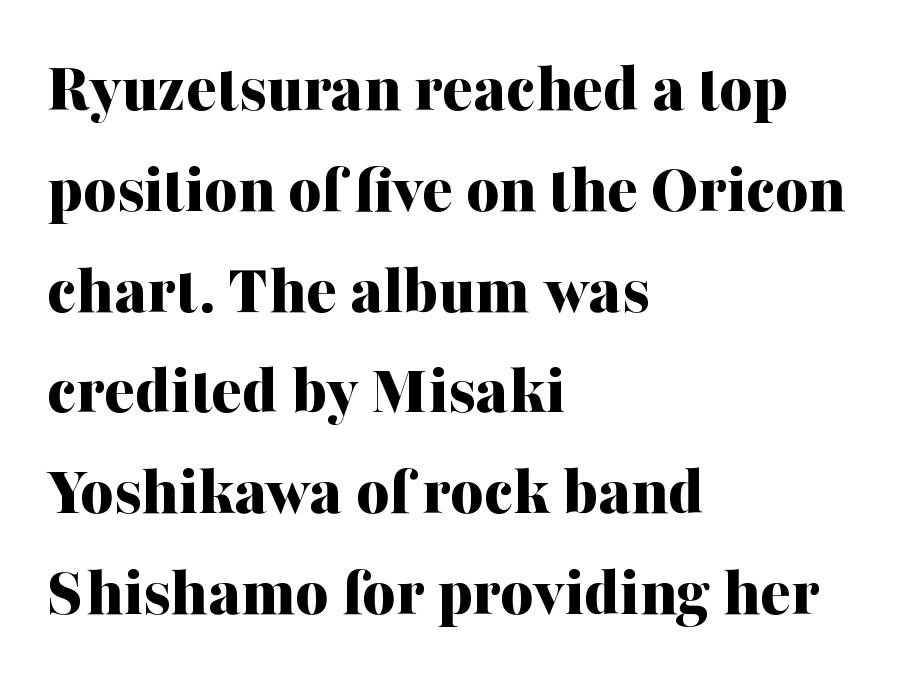
{"serif": "yes", "italic": "no", "bold": "yes", "weight": "bold", "width": "normal", "stroke_contrast": "medium", "x_height": "medium", "monospaced": "no", "underline": "no", "align": "left", "line_spacing": "normal", "line_spacing_ratio": 1.42, "letter_spacing": "normal", "letter_spacing_em": 0.0, "glyph_px": 71}
